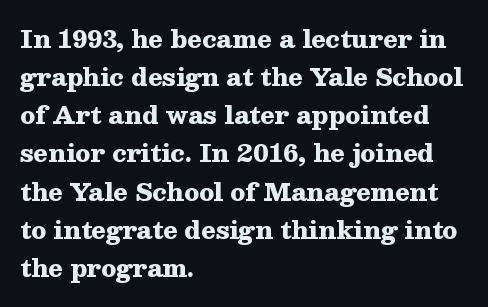
{"italic": "no", "bold": "yes", "underline": "no", "align": "left", "line_spacing": "normal", "line_spacing_ratio": 1.59, "letter_spacing": "normal", "letter_spacing_em": 0.0, "glyph_px": 24}
